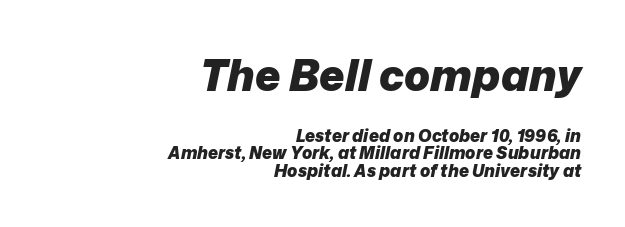
{"italic": "yes", "lean": "right", "slant_degrees": 12, "bold": "yes", "weight": "heavy", "width": "normal", "stroke_contrast": "low", "x_height": "medium", "monospaced": "no", "underline": "no", "align": "right", "line_spacing": "tight", "line_spacing_ratio": 1.03, "letter_spacing": "normal", "letter_spacing_em": 0.0, "larger_block": "first", "size_ratio": 2.53, "glyph_px": 43}
